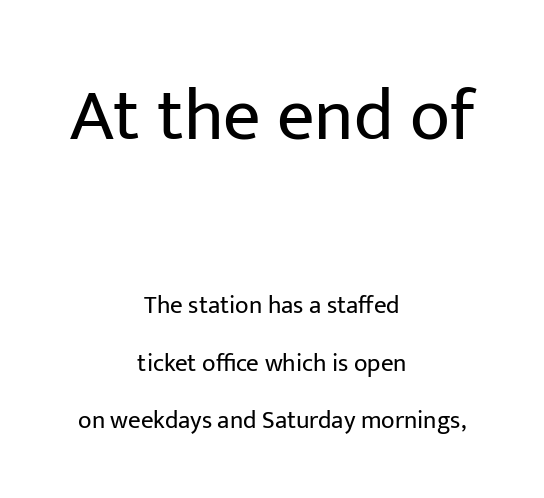
The image shows 74 px regular-weight sans-serif type, upright; set centered, loose line spacing (2.3x), normal letter spacing, not underlined; the first (top) block is 2.96x larger; low stroke contrast and a medium x-height.
